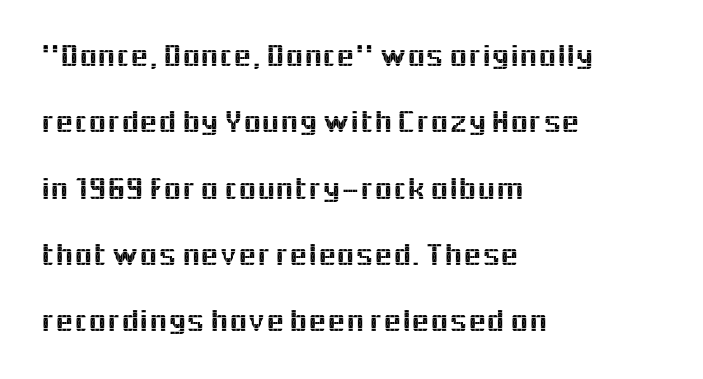
The image shows 33 px sans-serif type, upright; set left-aligned, loose line spacing (2.01x), normal letter spacing, not underlined; a medium x-height.
